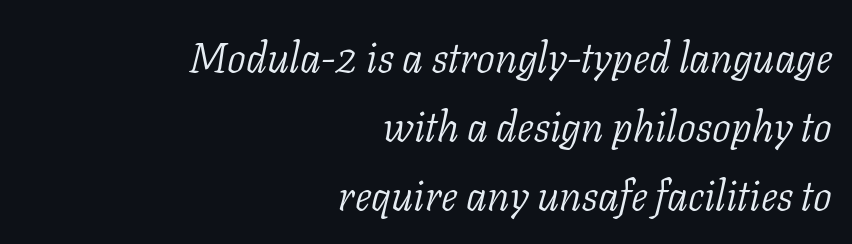
The image shows 42 px light serif type, italic (leaning right); set right-aligned, normal line spacing (1.64x), normal letter spacing, not underlined; low stroke contrast and a medium x-height.
